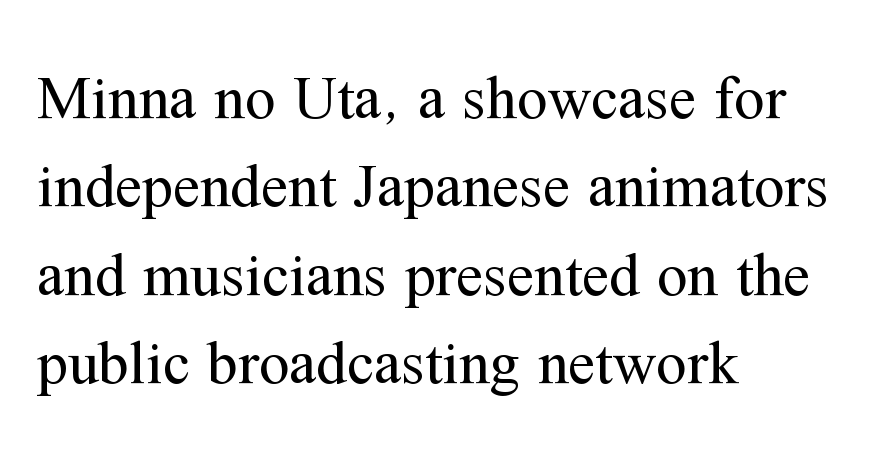
The image shows 61 px regular-weight serif type, upright; set left-aligned, normal line spacing (1.45x), normal letter spacing, not underlined; medium stroke contrast and a medium x-height.
